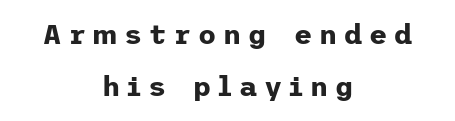
{"serif": "no", "italic": "no", "bold": "yes", "weight": "bold", "width": "normal", "stroke_contrast": "low", "x_height": "medium", "underline": "no", "align": "center", "line_spacing_ratio": 1.84, "letter_spacing": "wide", "letter_spacing_em": 0.24, "glyph_px": 28}
